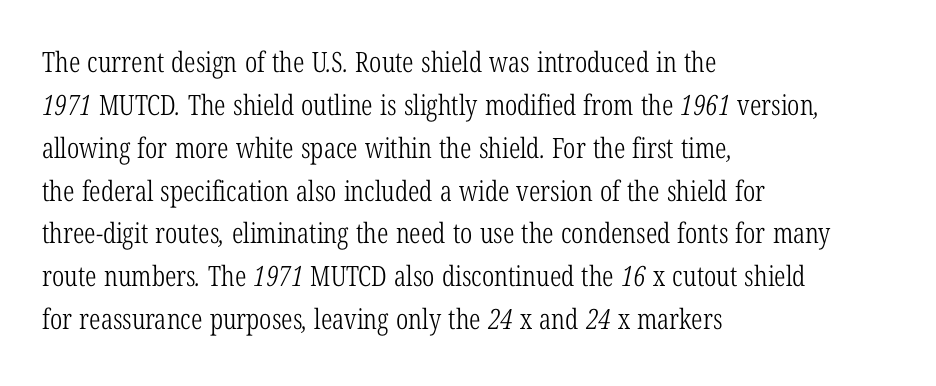
{"serif": "yes", "bold": "no", "weight": "light", "width": "condensed", "stroke_contrast": "low", "x_height": "medium", "monospaced": "no", "underline": "no", "align": "left", "line_spacing": "normal", "line_spacing_ratio": 1.53, "letter_spacing": "normal", "letter_spacing_em": 0.0, "glyph_px": 28}
